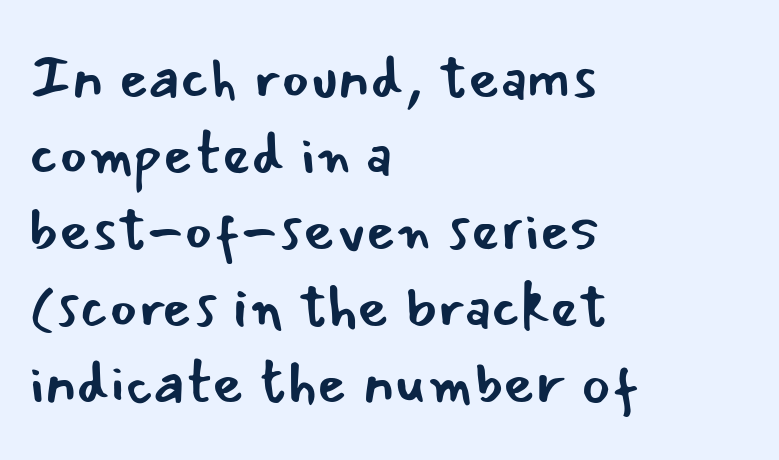
Q: Is the text bold? A: No.
Q: Is the text italic (slanted)? A: No, it is upright.
Q: Is the typeface a serif or a sans-serif typeface? A: Sans-serif.
Q: Is the text underlined? A: No.
Q: How is the paragraph aligned? A: Left-aligned.
Q: Is the spacing between letters normal or unusually wide? A: Normal.
Q: Is the spacing between lines tight, normal or loose? A: Normal.
Q: Width (condensed, normal, or wide)? A: Normal.
Q: Stroke contrast? A: Low.
Q: x-height? A: Small.
Q: Monospaced? A: No.
